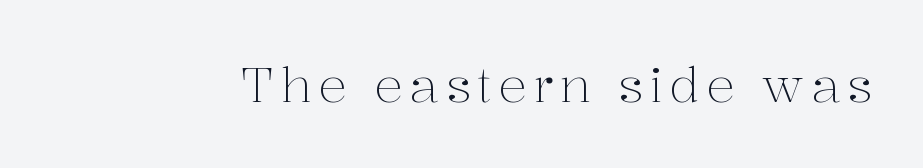
The image shows 48 px light serif type, upright; set not underlined; medium stroke contrast and a medium x-height.
